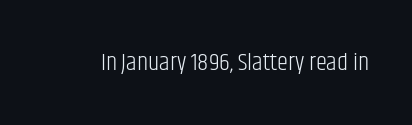
Q: Is the text bold? A: No.
Q: Is the text italic (slanted)? A: No, it is upright.
Q: Is the text underlined? A: No.
Q: Is the spacing between letters normal or unusually wide? A: Normal.
